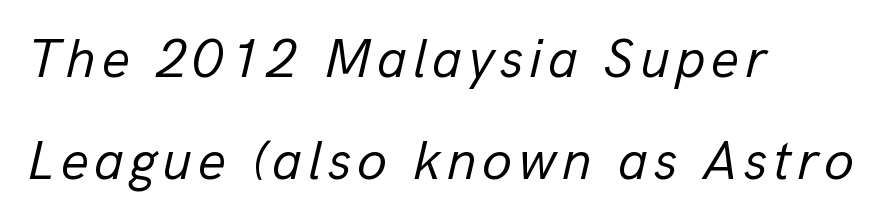
{"italic": "yes", "lean": "right", "slant_degrees": 13, "bold": "no", "weight": "regular", "width": "normal", "stroke_contrast": "low", "x_height": "medium", "monospaced": "no", "underline": "no", "align": "left", "line_spacing_ratio": 1.86, "glyph_px": 55}
